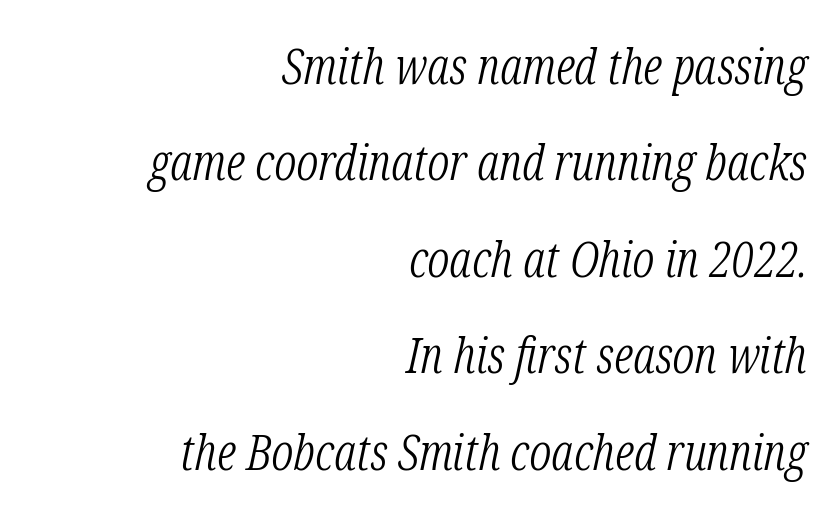
{"serif": "yes", "italic": "yes", "lean": "right", "slant_degrees": 12, "bold": "no", "weight": "light", "width": "condensed", "stroke_contrast": "low", "x_height": "medium", "monospaced": "no", "underline": "no", "align": "right", "line_spacing": "loose", "line_spacing_ratio": 1.93, "letter_spacing": "normal", "letter_spacing_em": 0.0, "glyph_px": 50}
